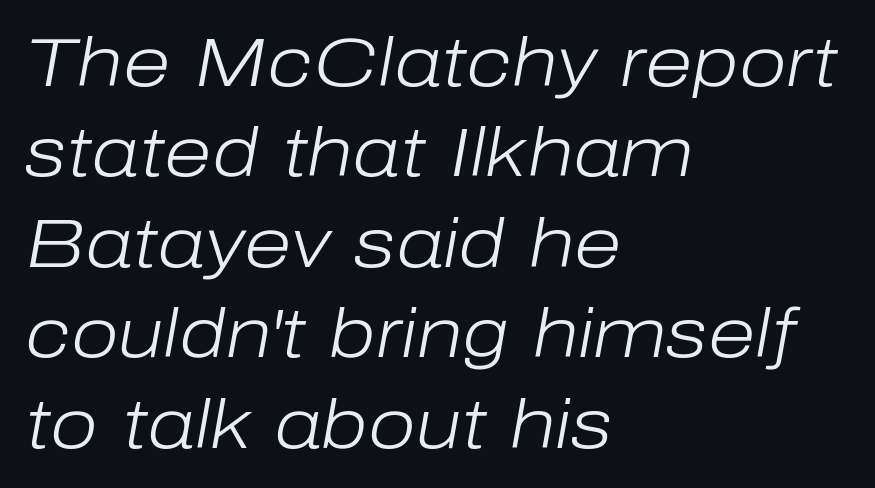
Q: Is the text bold? A: No.
Q: Is the text italic (slanted)? A: Yes, it leans right by about 10 degrees.
Q: Is the text underlined? A: No.
Q: How is the paragraph aligned? A: Left-aligned.
Q: Is the spacing between letters normal or unusually wide? A: Normal.
Q: Is the spacing between lines tight, normal or loose? A: Normal.
Q: Width (condensed, normal, or wide)? A: Normal.
Q: Stroke contrast? A: Low.
Q: x-height? A: Medium.
Q: Monospaced? A: No.
